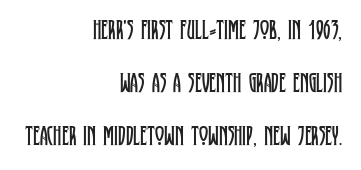
The typesetter chose a ragged-left arrangement here. Tall strokes in this sample are plumb rather than angled. Note the varied advance widths — an 'i' is clearly narrower than an 'm'. Underlining? Definitely not there.
